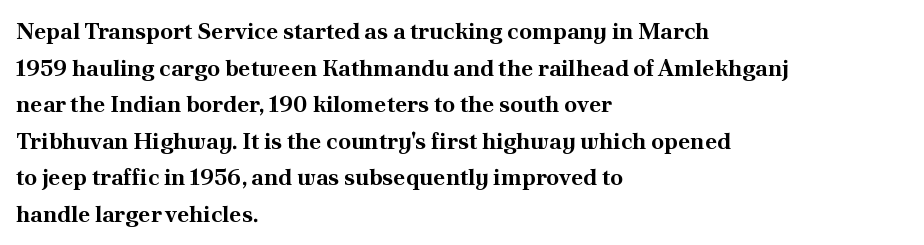
{"italic": "no", "bold": "yes", "underline": "no", "align": "left", "line_spacing": "normal", "line_spacing_ratio": 1.59, "letter_spacing": "normal", "letter_spacing_em": 0.0, "glyph_px": 23}
